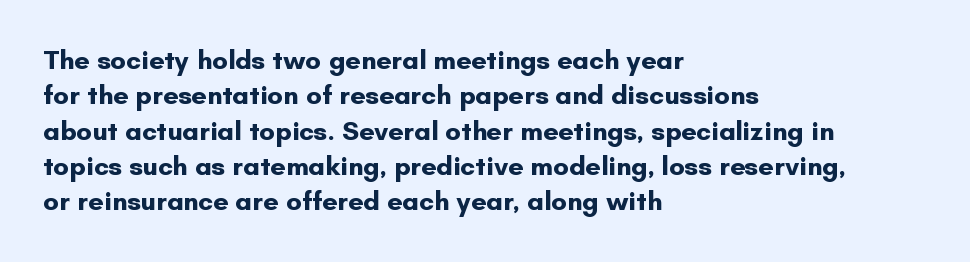
The image shows 27 px bold type, upright; set left-aligned, normal line spacing (1.31x), normal letter spacing, not underlined.
